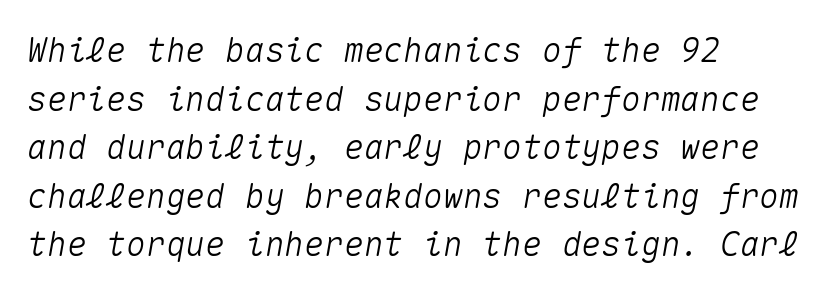
Does extra space separate the letters? No, they use regular spacing. Summary of vertical rhythm: regular, with standard interline spacing. The rendering uses typewriter-style spacing with identical character cells. Every row of glyphs begins at an identical x-position on the left. In terms of posture, this sample is oblique. Honestly, there is no underline to notice here at all.
